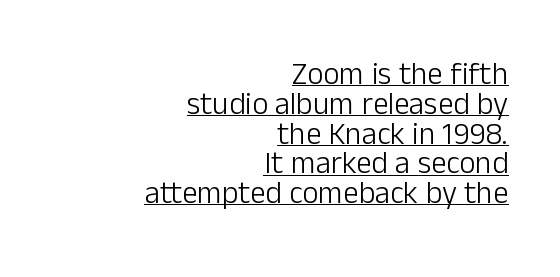
Q: Is the text bold? A: No.
Q: Is the text italic (slanted)? A: No, it is upright.
Q: Is the typeface a serif or a sans-serif typeface? A: Sans-serif.
Q: Is the text underlined? A: Yes.
Q: How is the paragraph aligned? A: Right-aligned.
Q: Is the spacing between letters normal or unusually wide? A: Normal.
Q: Is the spacing between lines tight, normal or loose? A: Tight.
Q: Width (condensed, normal, or wide)? A: Normal.
Q: Stroke contrast? A: Low.
Q: x-height? A: Medium.
Q: Monospaced? A: No.
